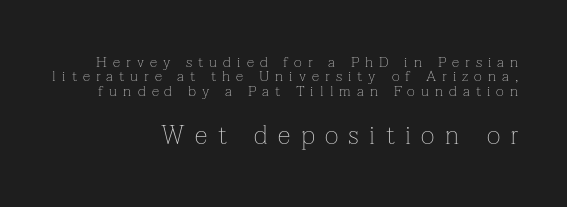
{"italic": "no", "bold": "no", "underline": "no", "align": "right", "line_spacing": "tight", "line_spacing_ratio": 0.96, "letter_spacing": "wide", "letter_spacing_em": 0.4, "larger_block": "second", "size_ratio": 1.73, "glyph_px": 26}
